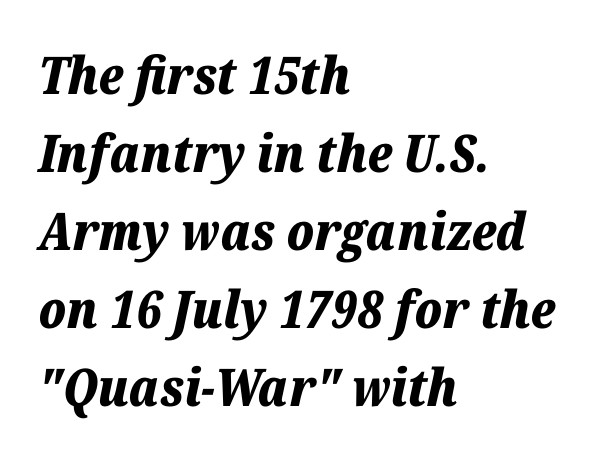
Q: Is the text bold? A: Yes.
Q: Is the text italic (slanted)? A: Yes, it leans right by about 12 degrees.
Q: Is the text underlined? A: No.
Q: How is the paragraph aligned? A: Left-aligned.
Q: Is the spacing between letters normal or unusually wide? A: Normal.
Q: Is the spacing between lines tight, normal or loose? A: Normal.
Q: Width (condensed, normal, or wide)? A: Normal.
Q: Stroke contrast? A: Low.
Q: x-height? A: Medium.
Q: Monospaced? A: No.
